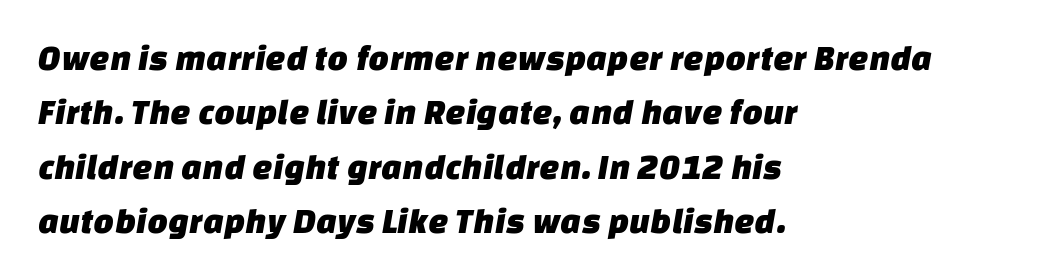
{"serif": "no", "width": "normal", "stroke_contrast": "low", "x_height": "large", "monospaced": "no", "underline": "no", "align": "left", "line_spacing": "normal", "line_spacing_ratio": 1.51, "letter_spacing": "normal", "letter_spacing_em": 0.0, "glyph_px": 36}
